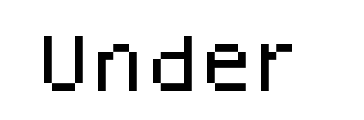
Characters remain perfectly vertical along every line. Character widths vary here, with narrow letters taking less room than wide ones. To sum up the face: it is a sans, with no serifs. Check under the words: just untouched page.
